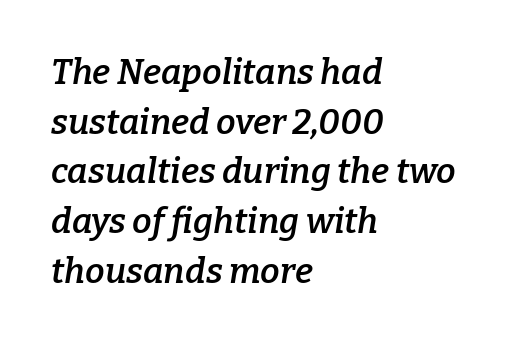
Serif or sans? Serif — the stroke terminals have little feet. This rendering leaves character spacing at its baseline value. Designer's note — italics engaged. Think of a printed novel: that variable character pitch is what you see here. The glyphs are unaccompanied by any horizontal stroke below them. Bold? Not quite — semibold, heavier than regular but stopping short.
